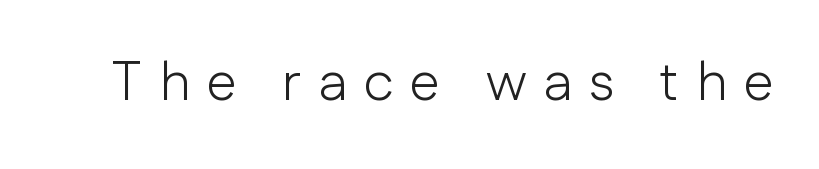
The image shows 55 px light sans-serif type, upright; set unusually wide letter spacing (+0.3 em), not underlined; low stroke contrast and a medium x-height.
